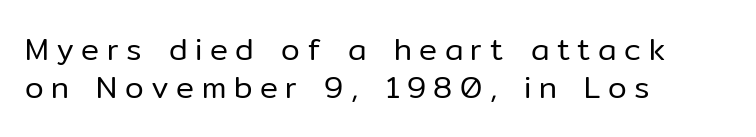
What stands out about the letter spacing? Its width — letters are far apart. All the whitespace from short lines collects on the right. The font's upright variant was chosen for this text. Serifs: no, the terminals of the letterforms are clean. Caption: face not bold, strokes unweighted. Think of a printed novel: that variable character pitch is what you see here.
